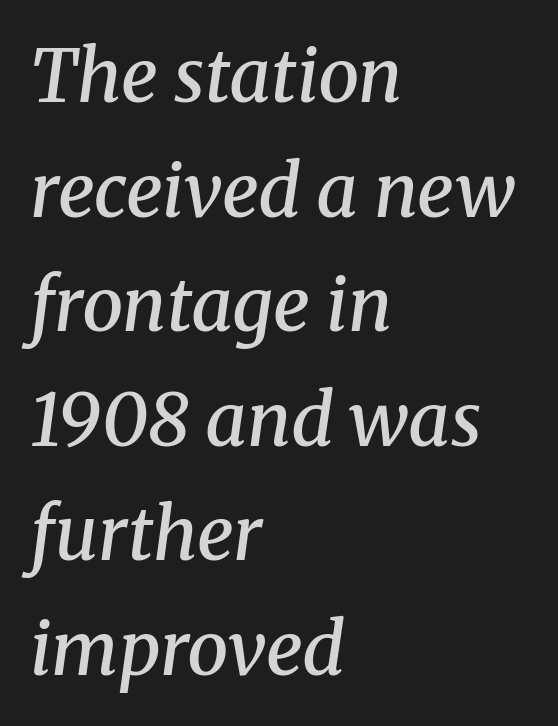
Q: Is the text bold? A: Semi-bold.
Q: Is the text italic (slanted)? A: Yes, it leans right by about 8 degrees.
Q: Is the typeface a serif or a sans-serif typeface? A: Serif.
Q: Is the text underlined? A: No.
Q: How is the paragraph aligned? A: Left-aligned.
Q: Is the spacing between letters normal or unusually wide? A: Normal.
Q: Is the spacing between lines tight, normal or loose? A: Normal.
Q: Width (condensed, normal, or wide)? A: Normal.
Q: Stroke contrast? A: Medium.
Q: x-height? A: Medium.
Q: Monospaced? A: No.
